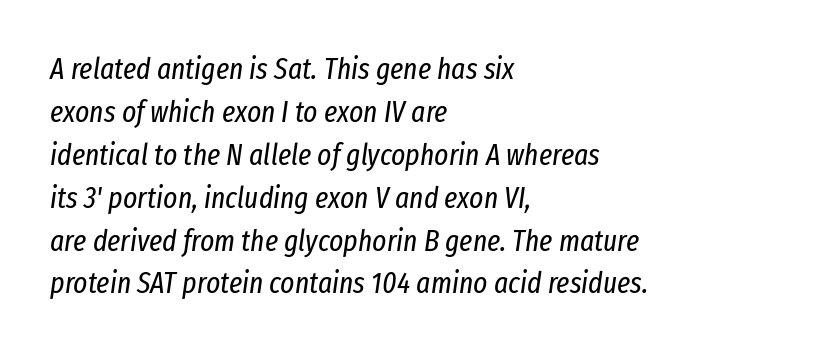
Q: Is the text bold? A: No.
Q: Is the text italic (slanted)? A: Yes, it leans right by about 8 degrees.
Q: Is the text underlined? A: No.
Q: How is the paragraph aligned? A: Left-aligned.
Q: Is the spacing between letters normal or unusually wide? A: Normal.
Q: Is the spacing between lines tight, normal or loose? A: Normal.
Q: Width (condensed, normal, or wide)? A: Condensed.
Q: Stroke contrast? A: Low.
Q: x-height? A: Medium.
Q: Monospaced? A: No.
